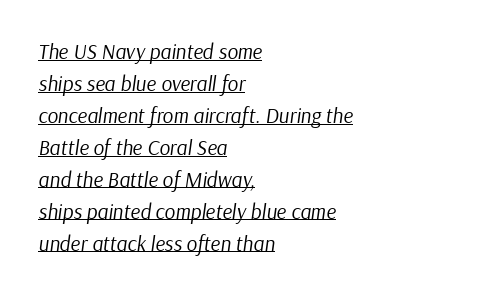
{"italic": "yes", "lean": "right", "slant_degrees": 9, "bold": "no", "underline": "yes", "align": "left", "line_spacing": "normal", "line_spacing_ratio": 1.52, "letter_spacing": "normal", "letter_spacing_em": 0.0, "glyph_px": 21}
